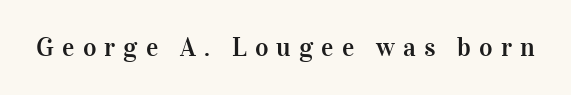
{"italic": "no", "underline": "no", "letter_spacing": "wide", "letter_spacing_em": 0.31, "glyph_px": 26}
